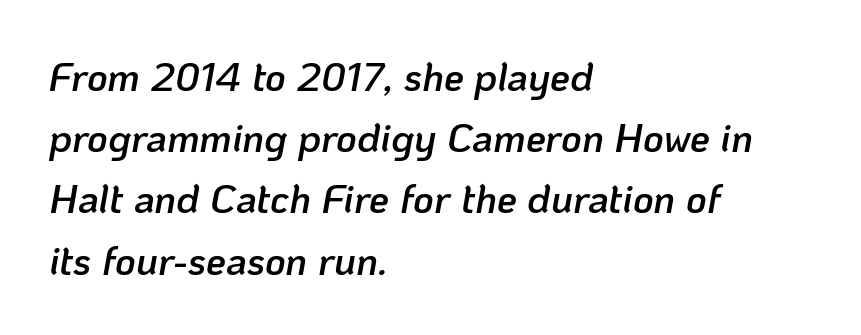
The image shows 40 px semibold type, italic (leaning right); set left-aligned, normal line spacing (1.53x), normal letter spacing, not underlined; low stroke contrast and a medium x-height.
